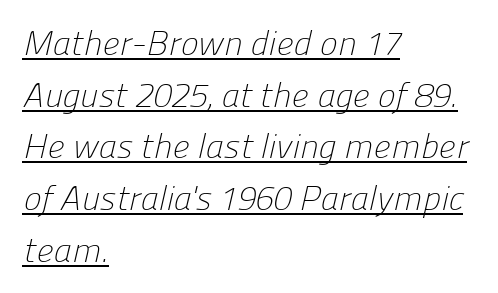
{"serif": "no", "bold": "no", "weight": "light", "width": "normal", "stroke_contrast": "low", "x_height": "medium", "monospaced": "no", "underline": "yes", "align": "left", "line_spacing": "normal", "line_spacing_ratio": 1.52, "letter_spacing": "normal", "letter_spacing_em": 0.0, "glyph_px": 34}
